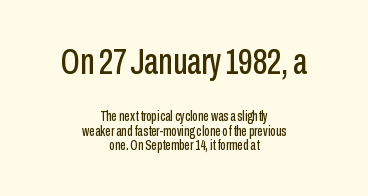
The image shows 36 px condensed sans-serif type, upright; set centered, tight line spacing (1.04x), normal letter spacing, not underlined; the first (top) block is 2.57x larger; low stroke contrast and a medium x-height.
